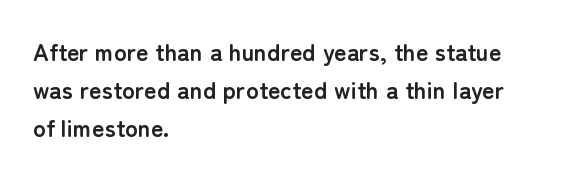
Q: Is the text bold? A: Yes.
Q: Is the text italic (slanted)? A: No, it is upright.
Q: Is the text underlined? A: No.
Q: How is the paragraph aligned? A: Left-aligned.
Q: Is the spacing between letters normal or unusually wide? A: Normal.
Q: Is the spacing between lines tight, normal or loose? A: Normal.
